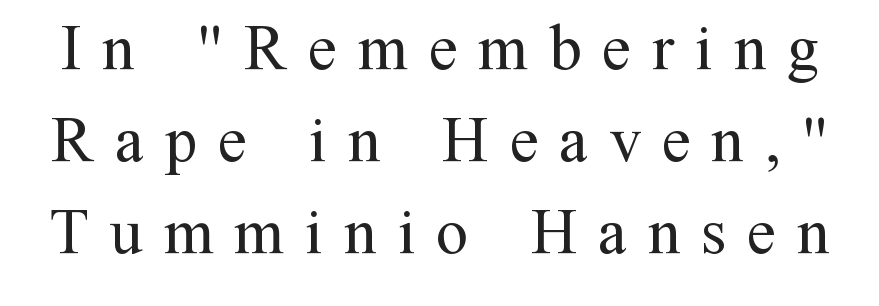
{"serif": "yes", "italic": "no", "bold": "no", "weight": "regular", "width": "normal", "stroke_contrast": "medium", "x_height": "medium", "monospaced": "no", "underline": "no", "line_spacing": "normal", "line_spacing_ratio": 1.44, "letter_spacing": "wide", "letter_spacing_em": 0.33, "glyph_px": 64}
